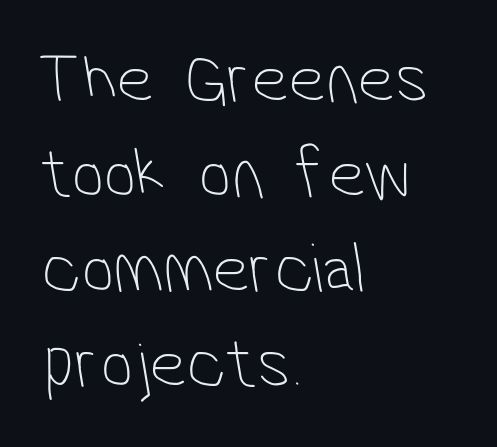
The image shows 72 px thin, condensed sans-serif type; set left-aligned, normal line spacing (1.32x), normal letter spacing, not underlined; low stroke contrast and a medium x-height.
